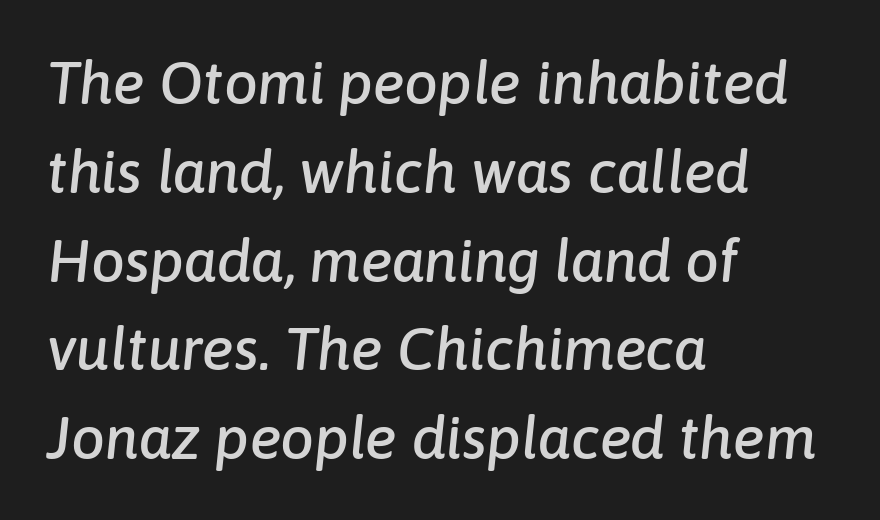
The image shows 60 px text type, italic (leaning right); set left-aligned, normal line spacing (1.48x), normal letter spacing, not underlined; low stroke contrast and a medium x-height.
